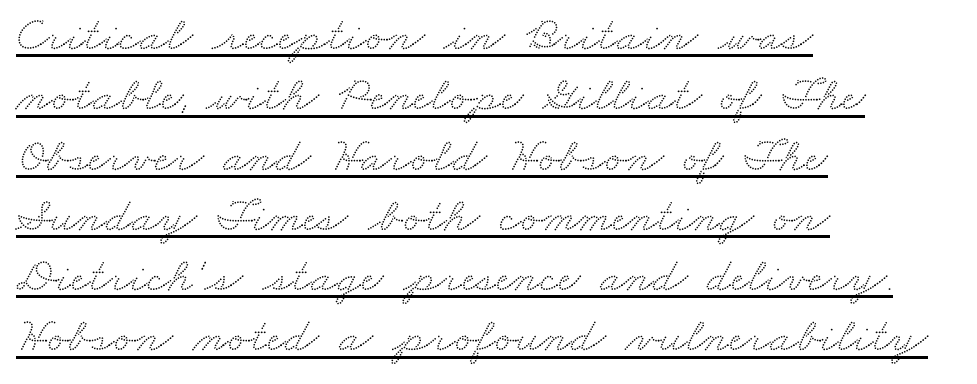
Q: Is the typeface a serif or a sans-serif typeface? A: Serif.
Q: Is the text underlined? A: Yes.
Q: How is the paragraph aligned? A: Left-aligned.
Q: Is the spacing between letters normal or unusually wide? A: Normal.
Q: Width (condensed, normal, or wide)? A: Wide.
Q: Stroke contrast? A: Medium.
Q: x-height? A: Small.
Q: Monospaced? A: No.
